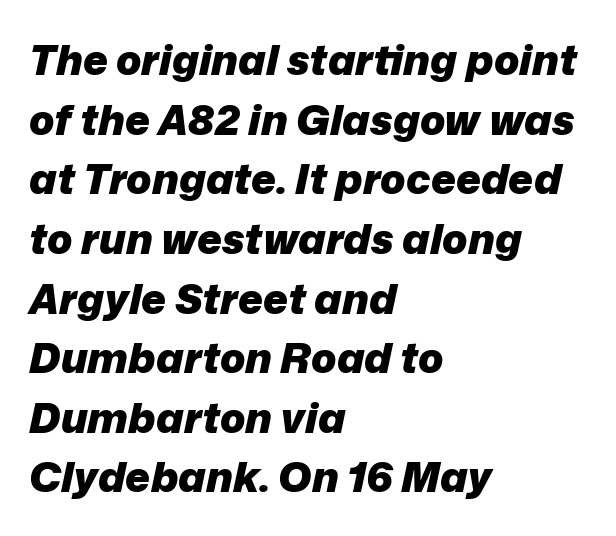
The image shows 42 px heavy type, italic (leaning right); set left-aligned, normal line spacing (1.42x), normal letter spacing, not underlined; low stroke contrast and a medium x-height.
